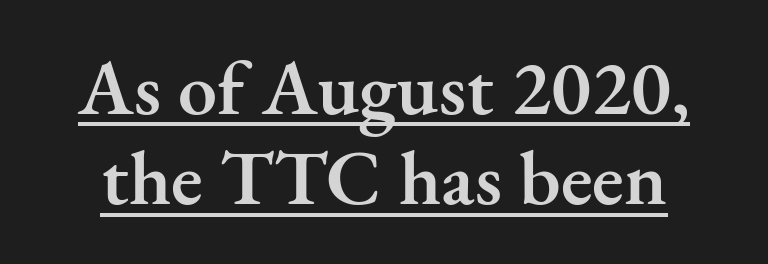
The image shows 78 px semibold serif type, upright; set line spacing 1.16x, normal letter spacing, underlined; medium stroke contrast and a small x-height.
